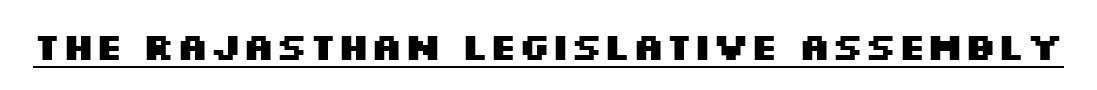
This sample has the flowing, uneven cadence of proportional lettering. The glyphs are accompanied by a horizontal stroke just below them. The type family on display is of the sans-serif kind. The letters stand straight up with perfectly vertical stems.
